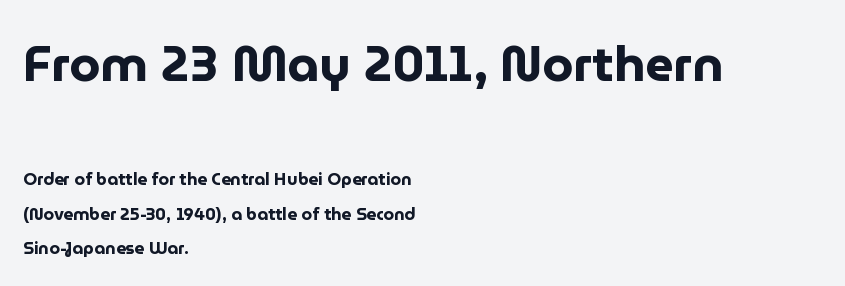
Q: Is the text bold? A: Yes.
Q: Is the text italic (slanted)? A: No, it is upright.
Q: Is the typeface a serif or a sans-serif typeface? A: Sans-serif.
Q: Is the text underlined? A: No.
Q: How is the paragraph aligned? A: Left-aligned.
Q: Is the spacing between letters normal or unusually wide? A: Normal.
Q: Is the spacing between lines tight, normal or loose? A: Loose.
Q: Which block of text is set in a larger size, the first (top) or the second (bottom)? A: The first (top) one.
Q: Width (condensed, normal, or wide)? A: Normal.
Q: Stroke contrast? A: Low.
Q: x-height? A: Medium.
Q: Monospaced? A: No.
